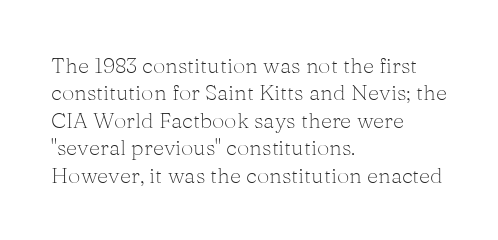
{"italic": "no", "bold": "no", "underline": "no", "align": "left", "line_spacing": "normal", "line_spacing_ratio": 1.25, "letter_spacing": "normal", "letter_spacing_em": 0.0, "glyph_px": 22}
